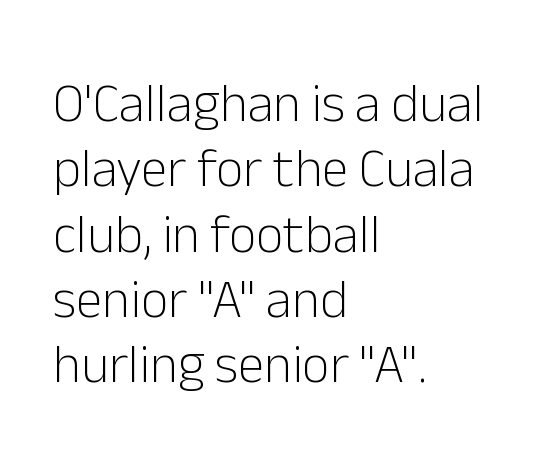
{"serif": "no", "italic": "no", "bold": "no", "weight": "light", "width": "normal", "stroke_contrast": "low", "x_height": "medium", "monospaced": "no", "underline": "no", "align": "left", "line_spacing_ratio": 1.21, "letter_spacing": "normal", "letter_spacing_em": 0.0, "glyph_px": 54}
